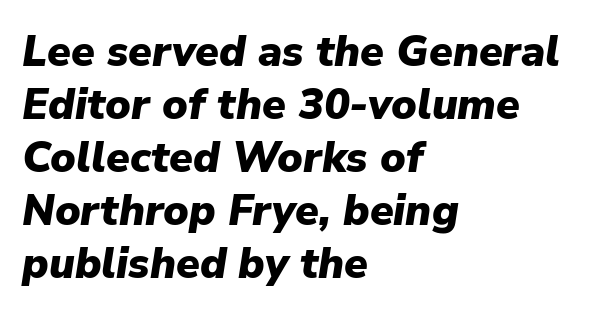
Q: Is the text bold? A: Yes.
Q: Is the text italic (slanted)? A: Yes, it leans right by about 9 degrees.
Q: Is the text underlined? A: No.
Q: How is the paragraph aligned? A: Left-aligned.
Q: Is the spacing between letters normal or unusually wide? A: Normal.
Q: Width (condensed, normal, or wide)? A: Normal.
Q: Stroke contrast? A: Low.
Q: x-height? A: Medium.
Q: Monospaced? A: No.
